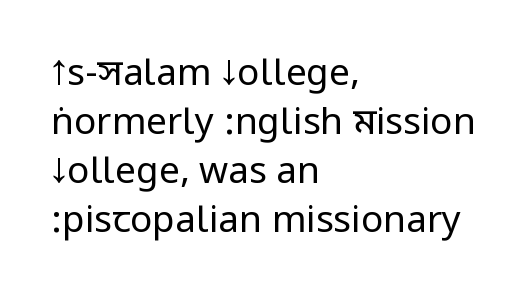
The image shows 37 px regular-weight, condensed sans-serif type, upright; set left-aligned, normal line spacing (1.32x), normal letter spacing, not underlined; low stroke contrast.
